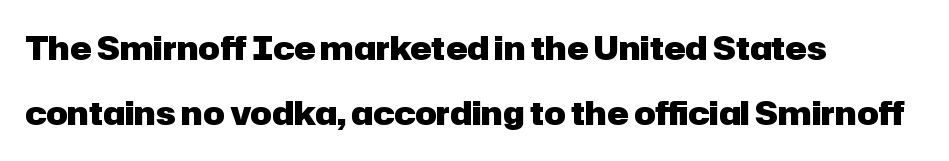
The image shows 32 px heavy sans-serif type, upright; set left-aligned, loose line spacing (2.02x), normal letter spacing, not underlined; low stroke contrast and a medium x-height.
